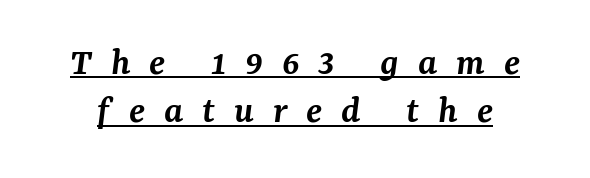
{"serif": "yes", "italic": "yes", "lean": "right", "slant_degrees": 7, "bold": "semi", "weight": "semibold", "width": "normal", "stroke_contrast": "medium", "x_height": "medium", "monospaced": "no", "underline": "yes", "line_spacing_ratio": 1.21, "letter_spacing": "wide", "letter_spacing_em": 0.47, "glyph_px": 40}
